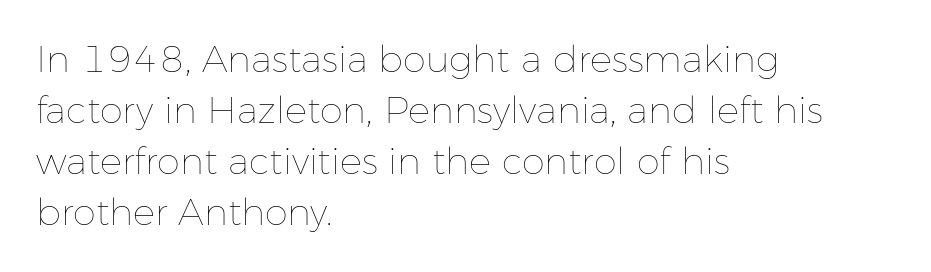
Q: Is the text bold? A: No.
Q: Is the text italic (slanted)? A: No, it is upright.
Q: Is the text underlined? A: No.
Q: How is the paragraph aligned? A: Left-aligned.
Q: Is the spacing between letters normal or unusually wide? A: Normal.
Q: Is the spacing between lines tight, normal or loose? A: Normal.
Q: Width (condensed, normal, or wide)? A: Normal.
Q: Stroke contrast? A: Low.
Q: x-height? A: Medium.
Q: Monospaced? A: No.
